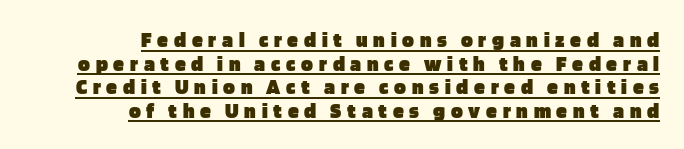
The image shows 22 px bold type, upright; set right-aligned, tight line spacing (1.07x), unusually wide letter spacing (+0.26 em), underlined.
